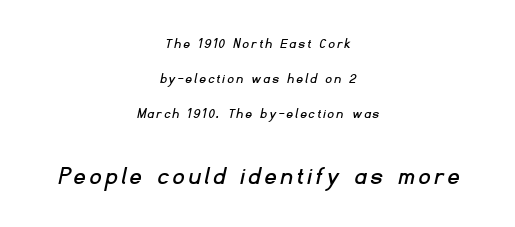
{"underline": "no", "align": "center", "line_spacing": "loose", "line_spacing_ratio": 2.35, "larger_block": "second", "size_ratio": 1.8, "glyph_px": 27}
